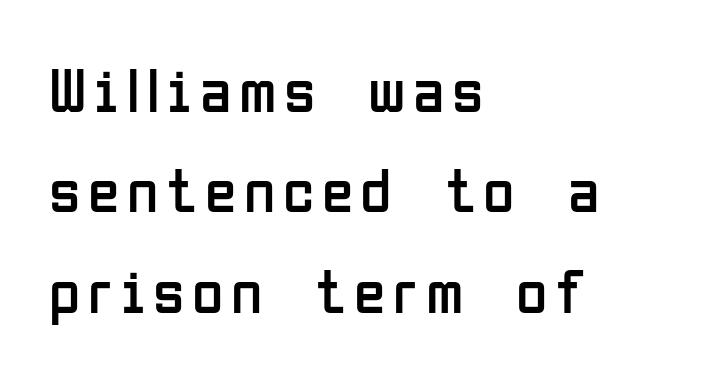
Q: Is the text bold? A: No.
Q: Is the text italic (slanted)? A: No, it is upright.
Q: Is the typeface a serif or a sans-serif typeface? A: Sans-serif.
Q: Is the text underlined? A: No.
Q: How is the paragraph aligned? A: Left-aligned.
Q: Is the spacing between lines tight, normal or loose? A: Normal.
Q: Width (condensed, normal, or wide)? A: Condensed.
Q: Stroke contrast? A: Low.
Q: x-height? A: Medium.
Q: Monospaced? A: No.
